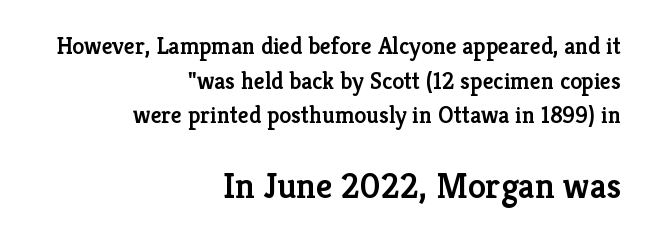
Q: Is the text bold? A: Semi-bold.
Q: Is the text italic (slanted)? A: No, it is upright.
Q: Is the typeface a serif or a sans-serif typeface? A: Serif.
Q: Is the text underlined? A: No.
Q: How is the paragraph aligned? A: Right-aligned.
Q: Is the spacing between letters normal or unusually wide? A: Normal.
Q: Is the spacing between lines tight, normal or loose? A: Normal.
Q: Which block of text is set in a larger size, the first (top) or the second (bottom)? A: The second (bottom) one.
Q: Width (condensed, normal, or wide)? A: Normal.
Q: Stroke contrast? A: Low.
Q: x-height? A: Medium.
Q: Monospaced? A: No.
